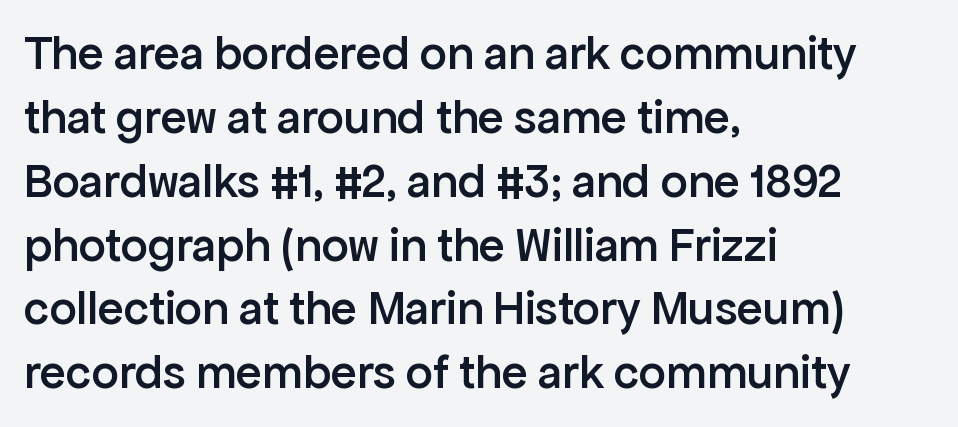
Q: Is the text bold? A: Semi-bold.
Q: Is the text italic (slanted)? A: No, it is upright.
Q: Is the typeface a serif or a sans-serif typeface? A: Sans-serif.
Q: Is the text underlined? A: No.
Q: How is the paragraph aligned? A: Left-aligned.
Q: Is the spacing between letters normal or unusually wide? A: Normal.
Q: Is the spacing between lines tight, normal or loose? A: Normal.
Q: Width (condensed, normal, or wide)? A: Normal.
Q: Stroke contrast? A: Low.
Q: x-height? A: Medium.
Q: Monospaced? A: No.
